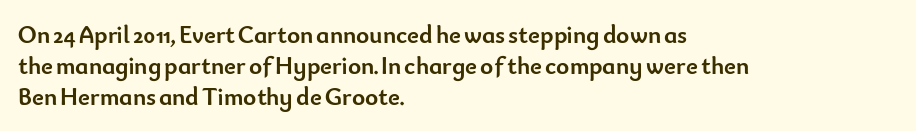
{"italic": "no", "bold": "yes", "underline": "no", "align": "left", "line_spacing_ratio": 1.24, "letter_spacing": "normal", "letter_spacing_em": 0.0, "glyph_px": 25}
